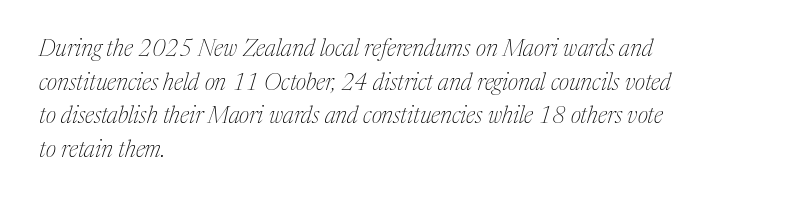
{"italic": "yes", "lean": "right", "slant_degrees": 17, "bold": "no", "underline": "no", "align": "left", "line_spacing": "normal", "line_spacing_ratio": 1.46, "letter_spacing": "normal", "letter_spacing_em": 0.0, "glyph_px": 23}
